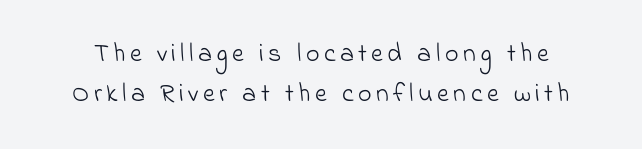
The image shows 26 px text type; set normal line spacing (1.52x), not underlined.
